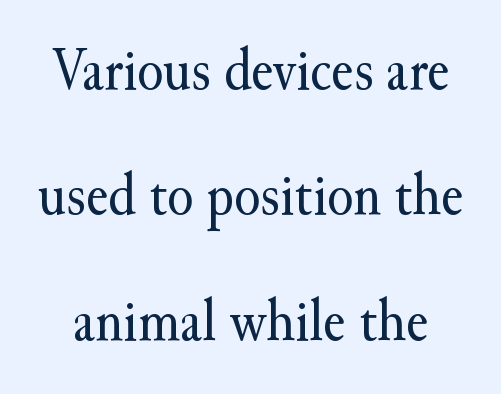
The image shows 60 px regular-weight serif type, upright; set loose line spacing (2.09x), normal letter spacing, not underlined; medium stroke contrast and a small x-height.
